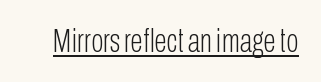
Q: Is the text bold? A: No.
Q: Is the text italic (slanted)? A: No, it is upright.
Q: Is the typeface a serif or a sans-serif typeface? A: Sans-serif.
Q: Is the text underlined? A: Yes.
Q: Is the spacing between letters normal or unusually wide? A: Normal.
Q: Width (condensed, normal, or wide)? A: Condensed.
Q: Stroke contrast? A: Low.
Q: x-height? A: Medium.
Q: Monospaced? A: No.
